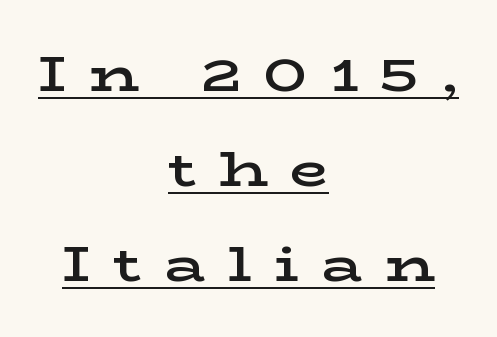
The image shows 50 px semibold, wide serif type, upright; set centered, loose line spacing (1.9x), unusually wide letter spacing (+0.45 em), underlined; low stroke contrast and a medium x-height.
